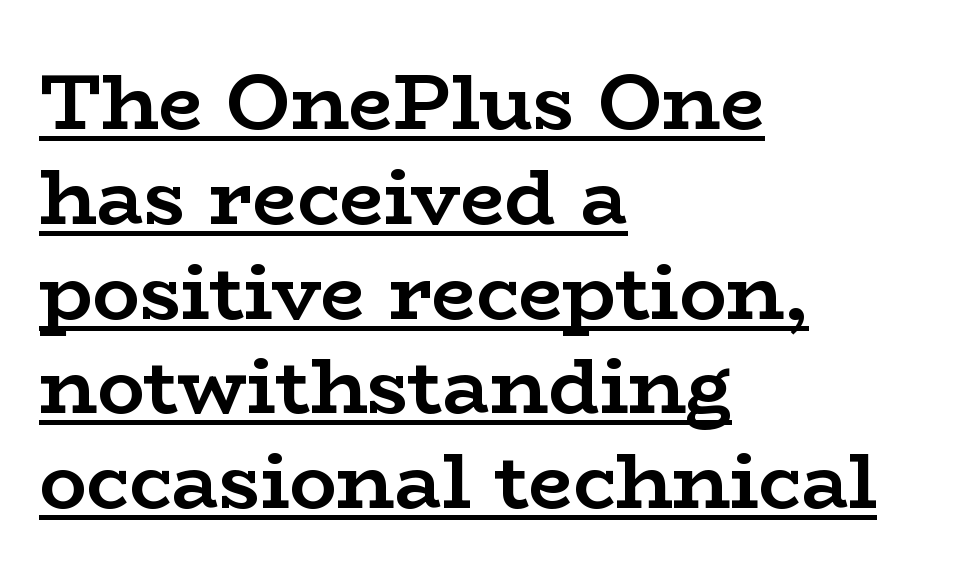
Small tapered or slab feet sit at the stroke ends, so this counts as serif. Notice how the stems are strictly vertical — no italics here. The sample's only ornament is a line tracing under the words. In terms of letterspacing, this is plain default setting. Pretty heavy lettering here — definitely bold.
